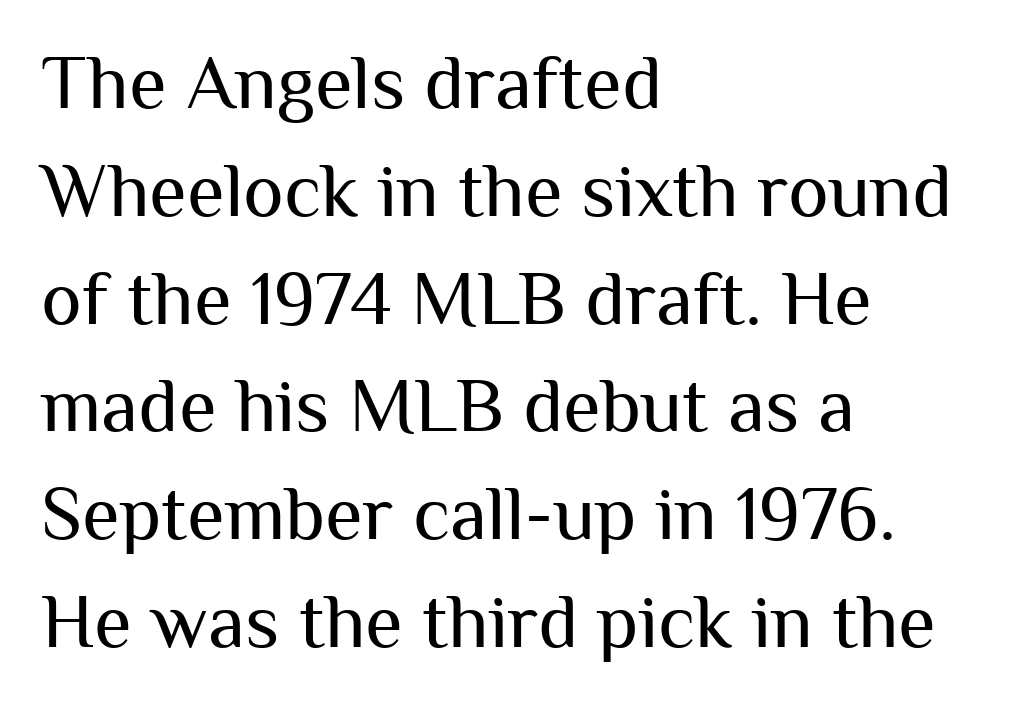
Q: Is the text bold? A: No.
Q: Is the text italic (slanted)? A: No, it is upright.
Q: Is the typeface a serif or a sans-serif typeface? A: Sans-serif.
Q: Is the text underlined? A: No.
Q: How is the paragraph aligned? A: Left-aligned.
Q: Is the spacing between letters normal or unusually wide? A: Normal.
Q: Is the spacing between lines tight, normal or loose? A: Normal.
Q: Width (condensed, normal, or wide)? A: Normal.
Q: Stroke contrast? A: Medium.
Q: x-height? A: Medium.
Q: Monospaced? A: No.
